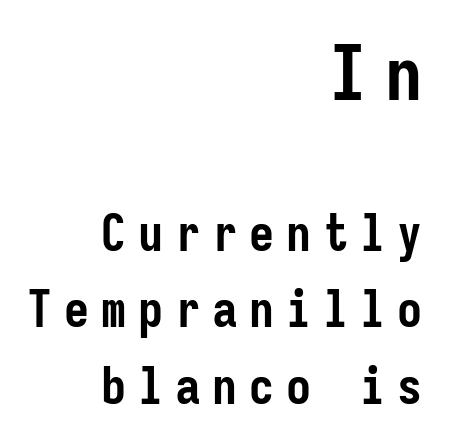
Nope, not italic — everything's standing straight. Bigger letters appear in the top chunk; the bottom chunk is reduced. In terms of leading, this rendering sits right in the middle. This rendering employs a face without finishing strokes, i.e., a sans-serif.
